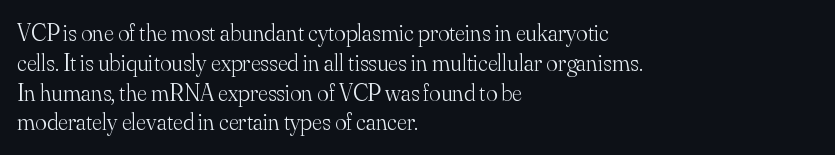
The image shows 24 px text type, upright; set left-aligned, line spacing 1.24x, normal letter spacing, not underlined.
